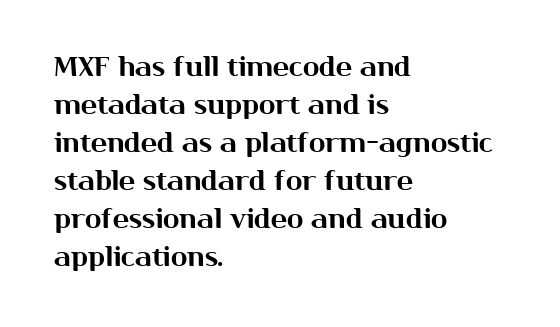
The image shows 27 px text type, upright; set left-aligned, normal line spacing (1.41x), normal letter spacing, not underlined.
